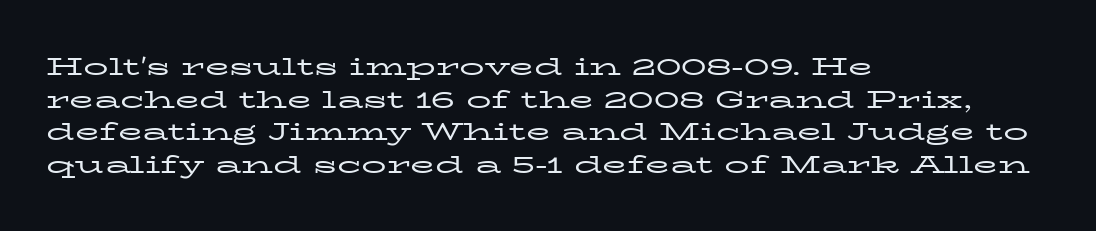
What's the leading like? Ordinary, nothing unusual. The passage shown has conventional tracking throughout. The typography opts for an upright posture over an oblique one. The passage is arranged the way most books set body copy — flush left.
